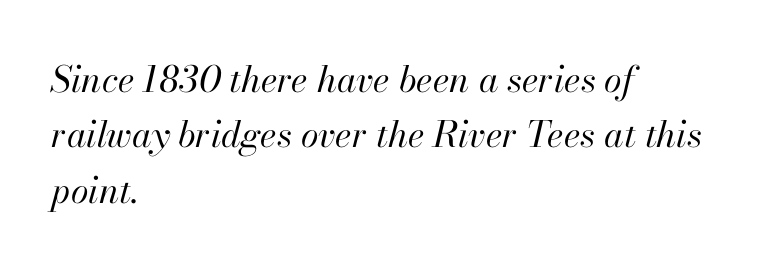
The image shows 36 px regular-weight type, italic (leaning right); set left-aligned, normal line spacing (1.54x), normal letter spacing, not underlined; high stroke contrast and a small x-height.
